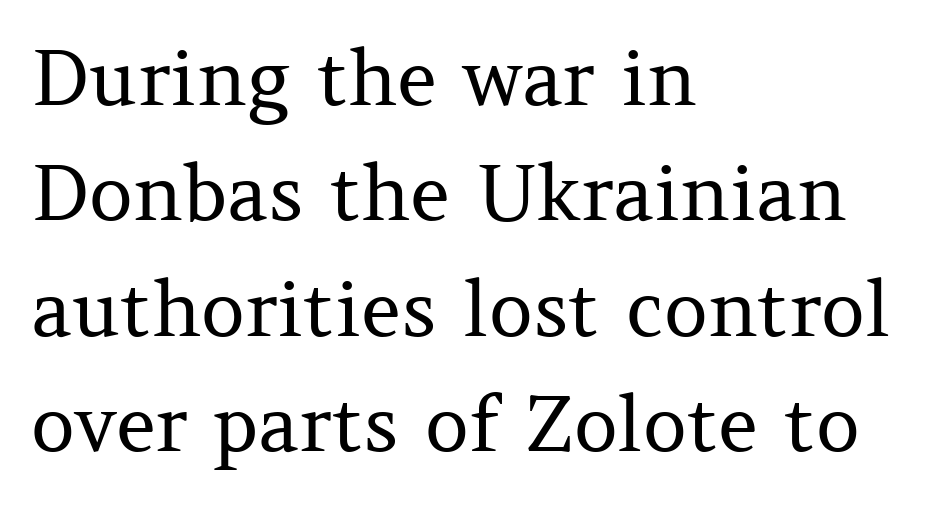
The image shows 77 px regular-weight serif type, upright; set left-aligned, normal line spacing (1.5x), normal letter spacing, not underlined; medium stroke contrast and a medium x-height.
